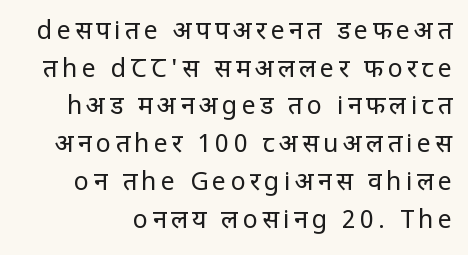
Descender tails drop into unmarked territory. Unbolded letterforms with no extra heft. Ordinary non-slanted type is in use. Vertical spacing — default.
